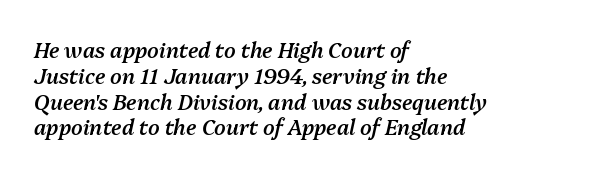
{"italic": "yes", "lean": "right", "slant_degrees": 13, "bold": "semi", "underline": "no", "align": "left", "line_spacing_ratio": 1.23, "letter_spacing": "normal", "letter_spacing_em": 0.0, "glyph_px": 21}
